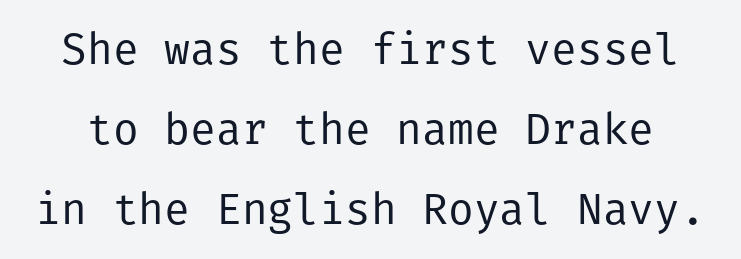
Nothing heavy about these letters — not bold at all. The characters display no serif detailing; their extremities are plain. Tracking value appears to be zero — textbook default spacing. Rule under the text: the space is simply empty. The letters stand upright; this is a roman face.
